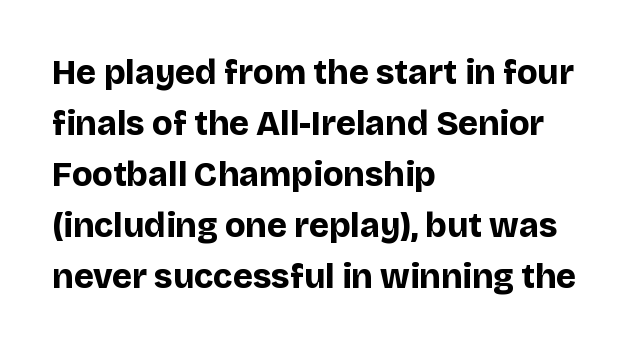
Q: Is the text bold? A: Yes.
Q: Is the text italic (slanted)? A: No, it is upright.
Q: Is the typeface a serif or a sans-serif typeface? A: Sans-serif.
Q: Is the text underlined? A: No.
Q: How is the paragraph aligned? A: Left-aligned.
Q: Is the spacing between letters normal or unusually wide? A: Normal.
Q: Is the spacing between lines tight, normal or loose? A: Normal.
Q: Width (condensed, normal, or wide)? A: Normal.
Q: Stroke contrast? A: Low.
Q: x-height? A: Large.
Q: Monospaced? A: No.
